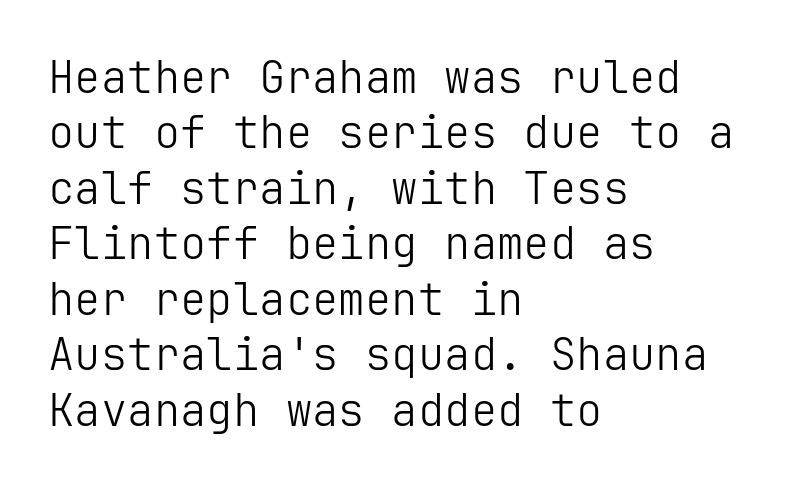
The image shows 44 px light sans-serif type, upright; set left-aligned, normal line spacing (1.26x), normal letter spacing, not underlined; low stroke contrast and a medium x-height.
